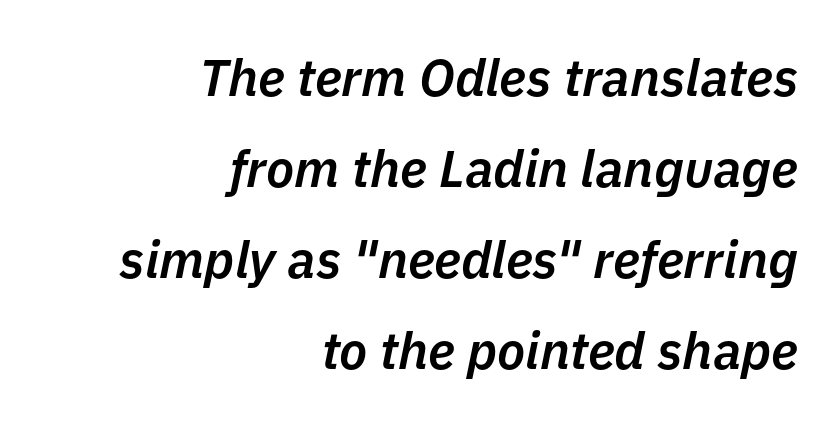
Q: Is the text bold? A: Semi-bold.
Q: Is the text italic (slanted)? A: Yes, it leans right by about 11 degrees.
Q: Is the text underlined? A: No.
Q: How is the paragraph aligned? A: Right-aligned.
Q: Is the spacing between letters normal or unusually wide? A: Normal.
Q: Width (condensed, normal, or wide)? A: Normal.
Q: Stroke contrast? A: Low.
Q: x-height? A: Medium.
Q: Monospaced? A: No.
